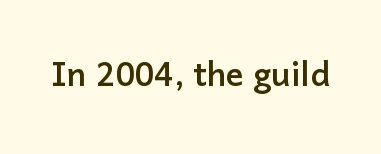
The image shows 43 px sans-serif type, upright; set normal letter spacing, not underlined; low stroke contrast and a medium x-height.
